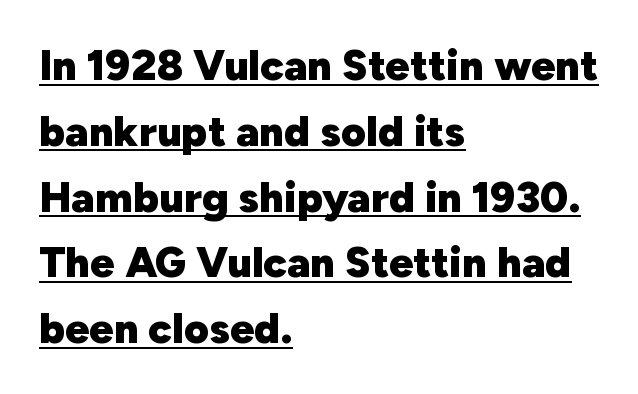
The image shows 43 px heavy sans-serif type, upright; set left-aligned, normal line spacing (1.53x), normal letter spacing, underlined; low stroke contrast and a medium x-height.
